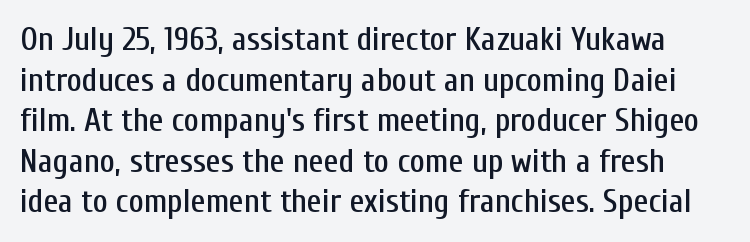
Q: Is the text italic (slanted)? A: No, it is upright.
Q: Is the typeface a serif or a sans-serif typeface? A: Sans-serif.
Q: Is the text underlined? A: No.
Q: Is the spacing between letters normal or unusually wide? A: Normal.
Q: Width (condensed, normal, or wide)? A: Condensed.
Q: Stroke contrast? A: Low.
Q: x-height? A: Medium.
Q: Monospaced? A: No.
